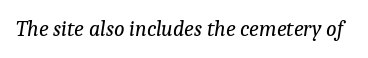
The image shows 22 px text type, italic (leaning right); set normal letter spacing, not underlined.
